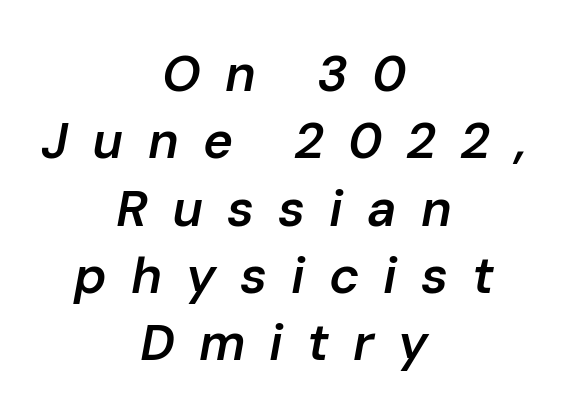
Q: Is the text bold? A: Semi-bold.
Q: Is the text italic (slanted)? A: Yes, it leans right by about 10 degrees.
Q: Is the text underlined? A: No.
Q: How is the paragraph aligned? A: Centered.
Q: Is the spacing between letters normal or unusually wide? A: Unusually wide.
Q: Is the spacing between lines tight, normal or loose? A: Normal.
Q: Width (condensed, normal, or wide)? A: Normal.
Q: Stroke contrast? A: Low.
Q: x-height? A: Medium.
Q: Monospaced? A: No.
